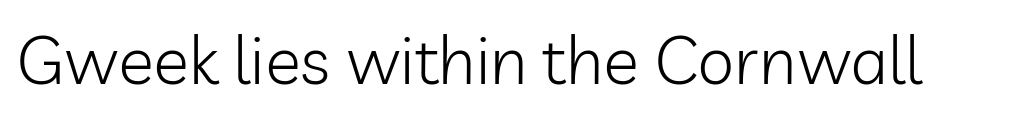
Q: Is the text bold? A: No.
Q: Is the text italic (slanted)? A: No, it is upright.
Q: Is the typeface a serif or a sans-serif typeface? A: Sans-serif.
Q: Is the text underlined? A: No.
Q: Is the spacing between letters normal or unusually wide? A: Normal.
Q: Width (condensed, normal, or wide)? A: Normal.
Q: Stroke contrast? A: Low.
Q: x-height? A: Medium.
Q: Monospaced? A: No.
